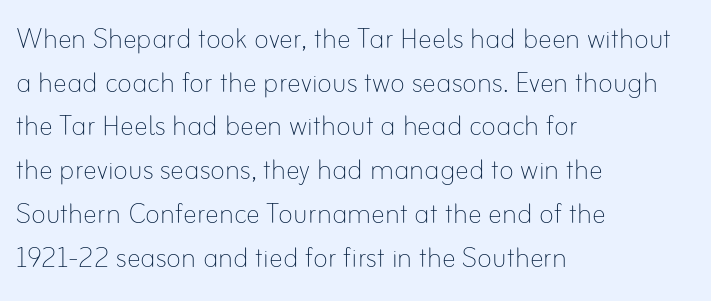
{"italic": "no", "bold": "no", "weight": "thin", "width": "normal", "stroke_contrast": "low", "x_height": "small", "monospaced": "no", "underline": "no", "align": "left", "line_spacing": "normal", "line_spacing_ratio": 1.25, "letter_spacing": "normal", "letter_spacing_em": 0.0, "glyph_px": 35}
